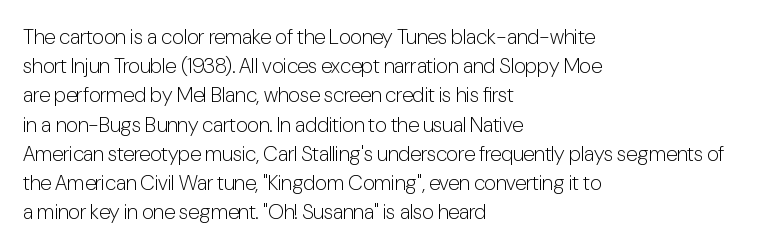
Tracking here is standard; glyphs follow each other at the usual distance. Heft: none added — not bold. These lines are set flush left with a ragged right edge. The letters stand straight up with perfectly vertical stems. Has an underline been added? It has not.
